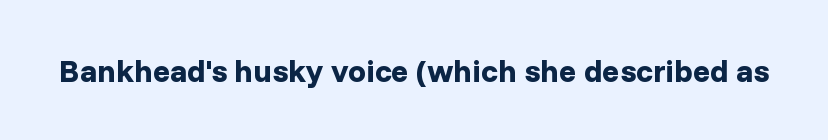
The image shows 32 px bold sans-serif type, upright; set normal letter spacing, not underlined; low stroke contrast and a medium x-height.
